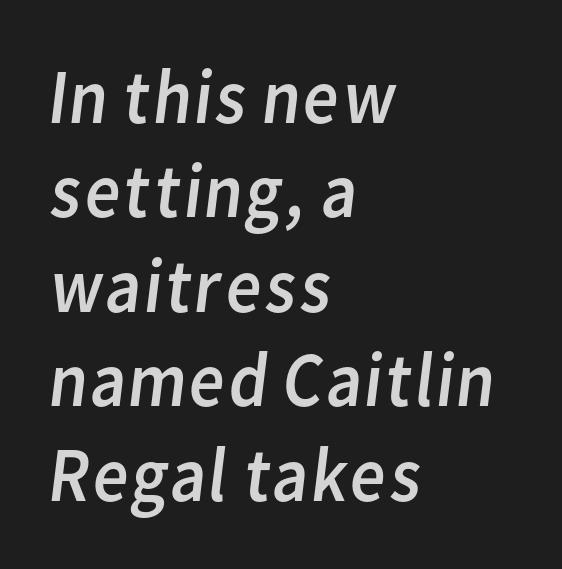
{"serif": "no", "bold": "no", "weight": "regular", "width": "normal", "stroke_contrast": "low", "x_height": "medium", "monospaced": "no", "underline": "no", "align": "left", "line_spacing_ratio": 1.21, "letter_spacing": "normal", "letter_spacing_em": 0.0, "glyph_px": 78}
